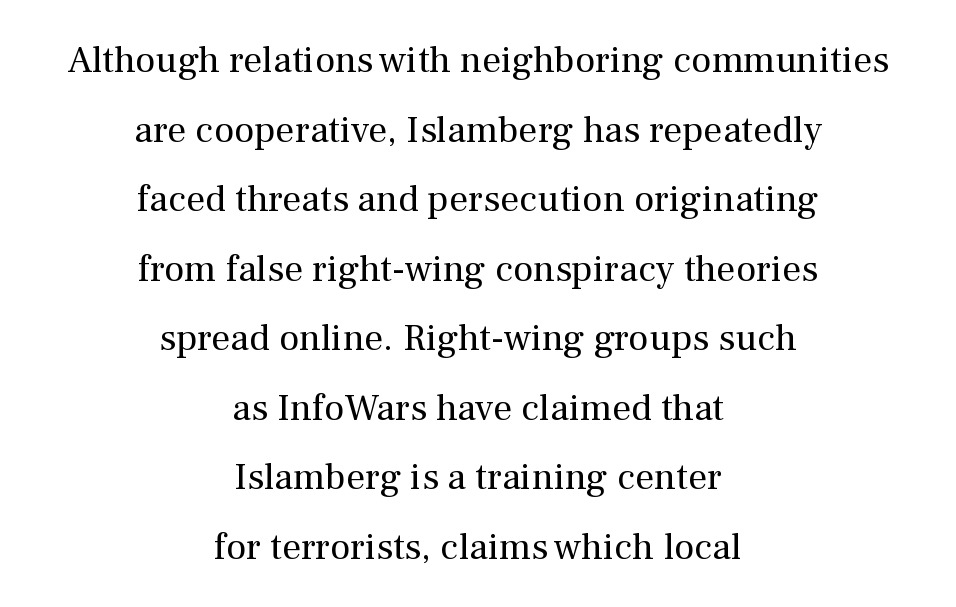
{"serif": "yes", "italic": "no", "bold": "no", "weight": "regular", "width": "normal", "stroke_contrast": "medium", "x_height": "medium", "monospaced": "no", "underline": "no", "align": "center", "line_spacing_ratio": 1.83, "letter_spacing": "normal", "letter_spacing_em": 0.0, "glyph_px": 38}
